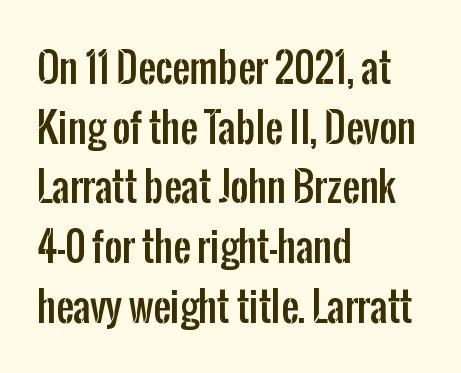
{"serif": "no", "italic": "no", "width": "condensed", "stroke_contrast": "low", "x_height": "medium", "monospaced": "no", "underline": "no", "align": "left", "line_spacing": "normal", "line_spacing_ratio": 1.53, "letter_spacing": "normal", "letter_spacing_em": 0.0, "glyph_px": 39}
